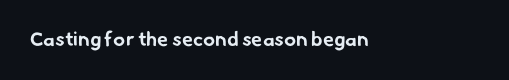
{"bold": "yes", "underline": "no", "letter_spacing": "normal", "letter_spacing_em": 0.0, "glyph_px": 20}
